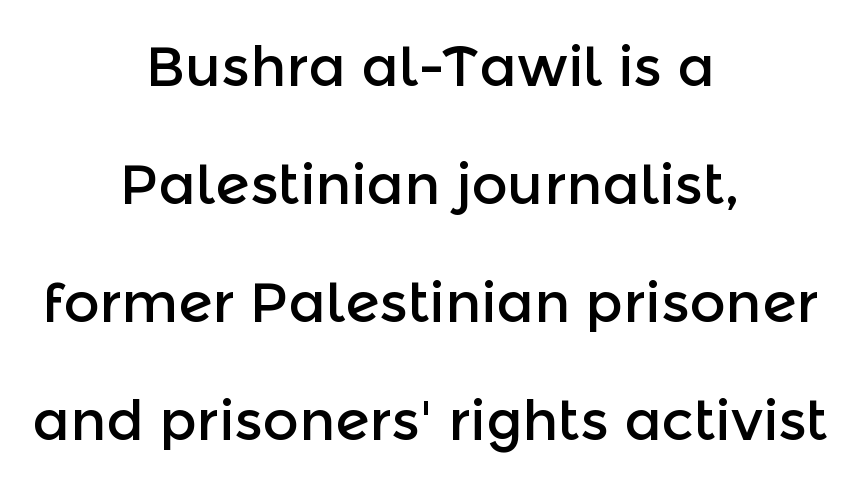
Q: Is the text italic (slanted)? A: No, it is upright.
Q: Is the typeface a serif or a sans-serif typeface? A: Sans-serif.
Q: Is the text underlined? A: No.
Q: How is the paragraph aligned? A: Centered.
Q: Is the spacing between letters normal or unusually wide? A: Normal.
Q: Is the spacing between lines tight, normal or loose? A: Loose.
Q: Width (condensed, normal, or wide)? A: Normal.
Q: x-height? A: Medium.
Q: Monospaced? A: No.
